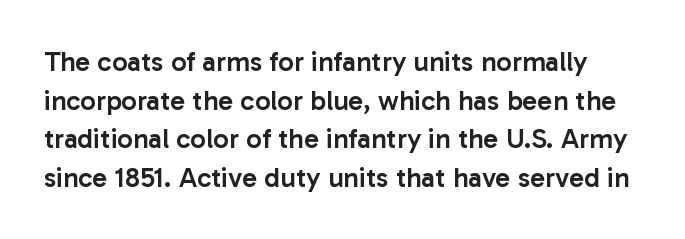
Q: Is the text bold? A: Semi-bold.
Q: Is the text italic (slanted)? A: No, it is upright.
Q: Is the typeface a serif or a sans-serif typeface? A: Sans-serif.
Q: Is the text underlined? A: No.
Q: Is the spacing between letters normal or unusually wide? A: Normal.
Q: Is the spacing between lines tight, normal or loose? A: Normal.
Q: Width (condensed, normal, or wide)? A: Normal.
Q: Stroke contrast? A: Low.
Q: x-height? A: Medium.
Q: Monospaced? A: No.
